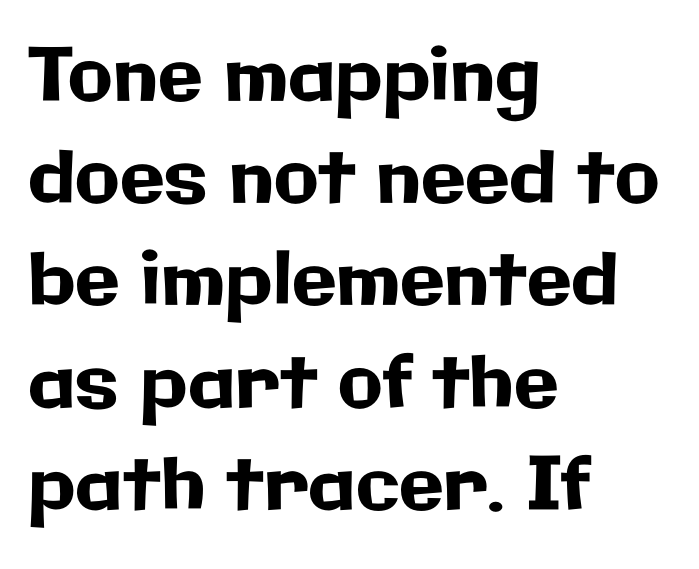
In terms of letterspacing, this is plain default setting. To sum up the face: it is a sans, with no serifs. The letters advance in unequal steps, a hallmark of proportional type. Baseline-to-baseline distance is the conventional proportion of letter height. All the whitespace from short lines collects on the right.
